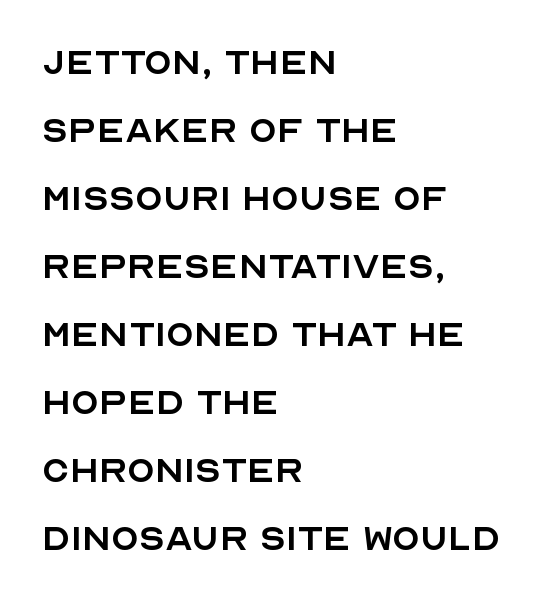
Visually the block forms a straight wall on the left and a jagged coastline on the right. What kind of face is this? One without serifs — a sans. Has an underline been added? It has not. In terms of posture, this sample is upright. The passage shown is not bold in any degree.
